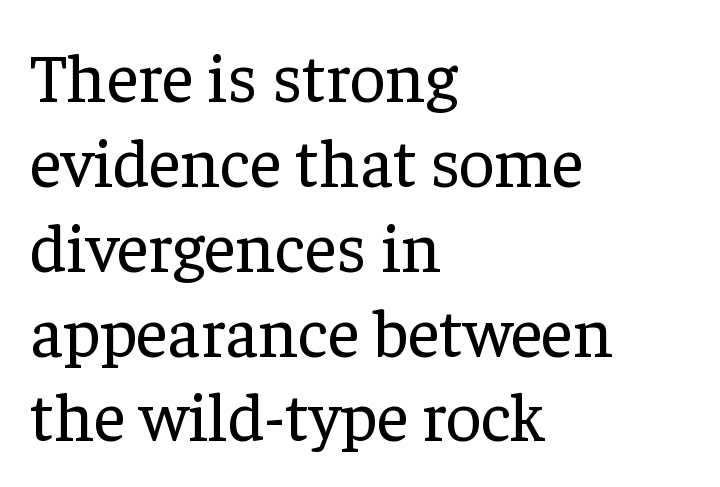
The image shows 69 px regular-weight serif type, upright; set left-aligned, line spacing 1.23x, normal letter spacing, not underlined; low stroke contrast and a medium x-height.
